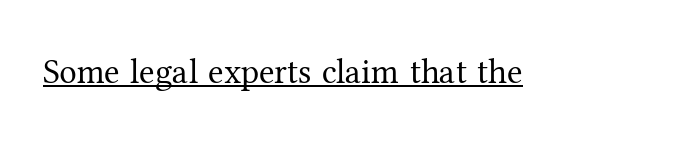
The lettering holds an erect, upright posture throughout. The horizontal fit of the characters is conventional and even. Is this a fixed-width face? No — the glyphs have proportional, varying widths. Stem width sits at or under what a default text font uses.
